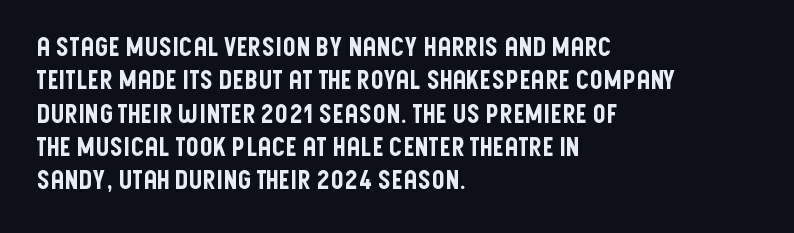
Q: Is the text italic (slanted)? A: No, it is upright.
Q: Is the text underlined? A: No.
Q: How is the paragraph aligned? A: Left-aligned.
Q: Is the spacing between letters normal or unusually wide? A: Normal.
Q: Is the spacing between lines tight, normal or loose? A: Normal.
